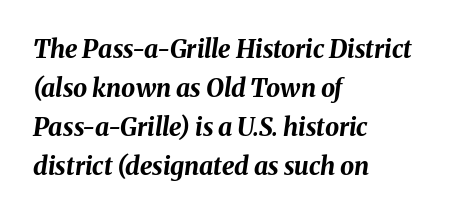
Q: Is the text bold? A: Yes.
Q: Is the text italic (slanted)? A: Yes, it leans right by about 8 degrees.
Q: Is the text underlined? A: No.
Q: How is the paragraph aligned? A: Left-aligned.
Q: Is the spacing between letters normal or unusually wide? A: Normal.
Q: Is the spacing between lines tight, normal or loose? A: Normal.
